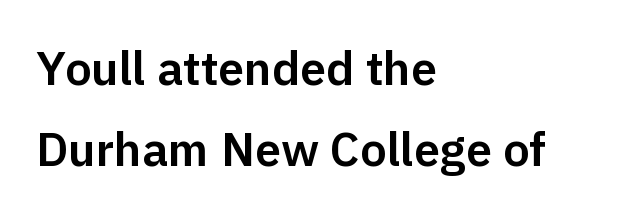
{"serif": "no", "italic": "no", "width": "normal", "stroke_contrast": "low", "x_height": "medium", "monospaced": "no", "underline": "no", "align": "left", "line_spacing_ratio": 1.72, "letter_spacing": "normal", "letter_spacing_em": 0.0, "glyph_px": 47}
